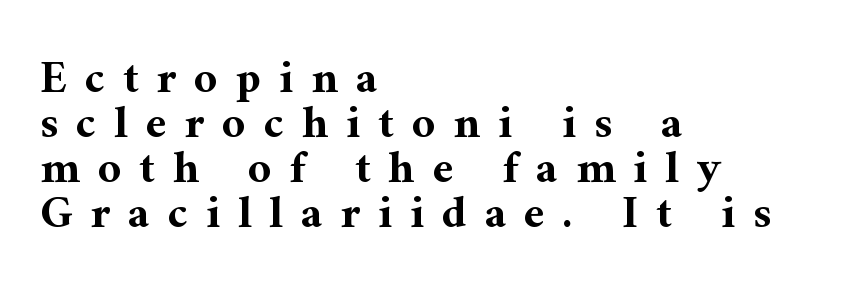
The image shows 46 px bold serif type, upright; set left-aligned, tight line spacing (0.98x), unusually wide letter spacing (+0.39 em), not underlined; medium stroke contrast and a medium x-height.
